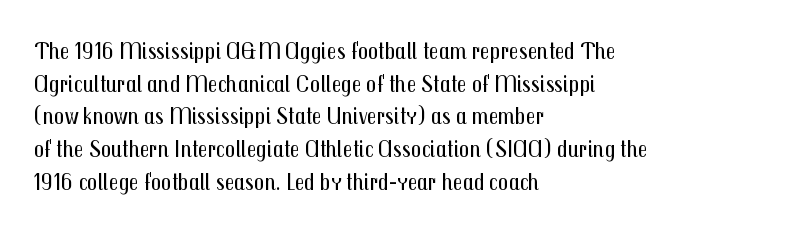
The image shows 25 px text type, upright; set left-aligned, normal line spacing (1.31x), normal letter spacing, not underlined.
